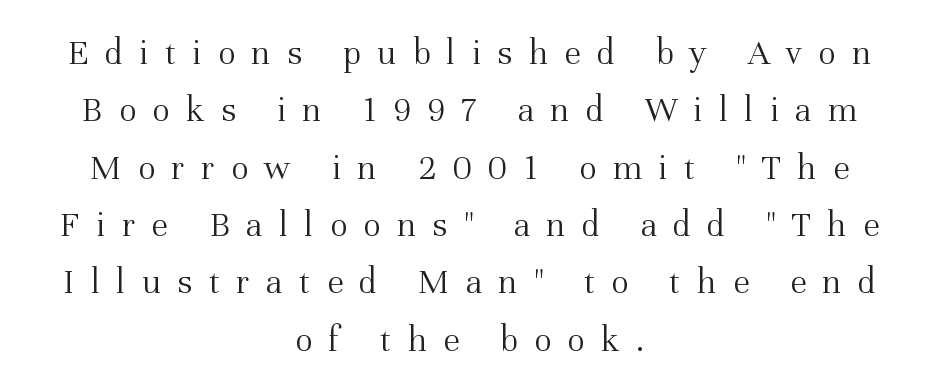
Vertical stems look standard width or narrower in stroke. Display-style spreading of the glyphs; the letterfit is very open. What kind of face is this? One with serifs. The space beneath each line is pristine and unruled.
